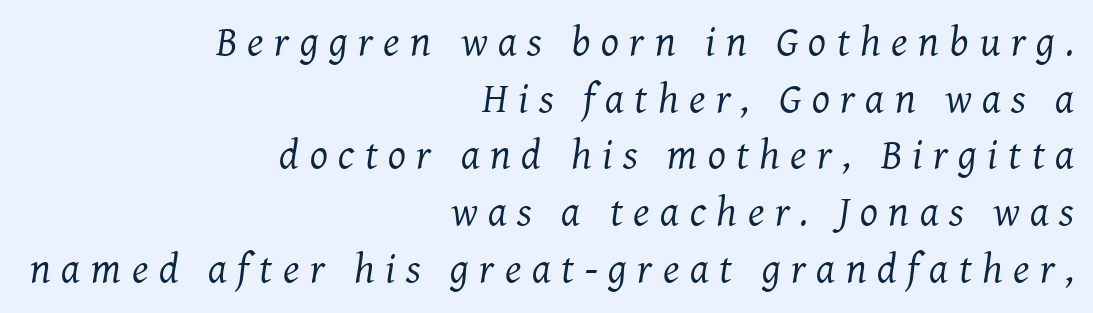
{"serif": "yes", "italic": "yes", "lean": "right", "slant_degrees": 7, "bold": "no", "weight": "regular", "width": "normal", "stroke_contrast": "medium", "x_height": "medium", "monospaced": "no", "underline": "no", "align": "right", "line_spacing": "normal", "line_spacing_ratio": 1.35, "letter_spacing": "wide", "letter_spacing_em": 0.25, "glyph_px": 42}
